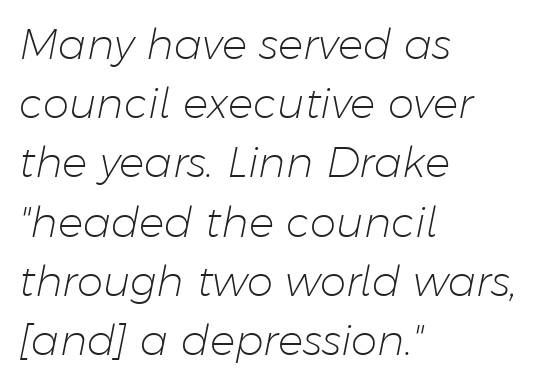
The face used here is rendered with its standard letterfit. In terms of leading, this rendering sits right in the middle. Stem width sits at or under what a default text font uses. In terms of posture, this sample is oblique. These lines stack with their left ends in a neat column. You could not count columns in this text — the font is proportionally spaced.
